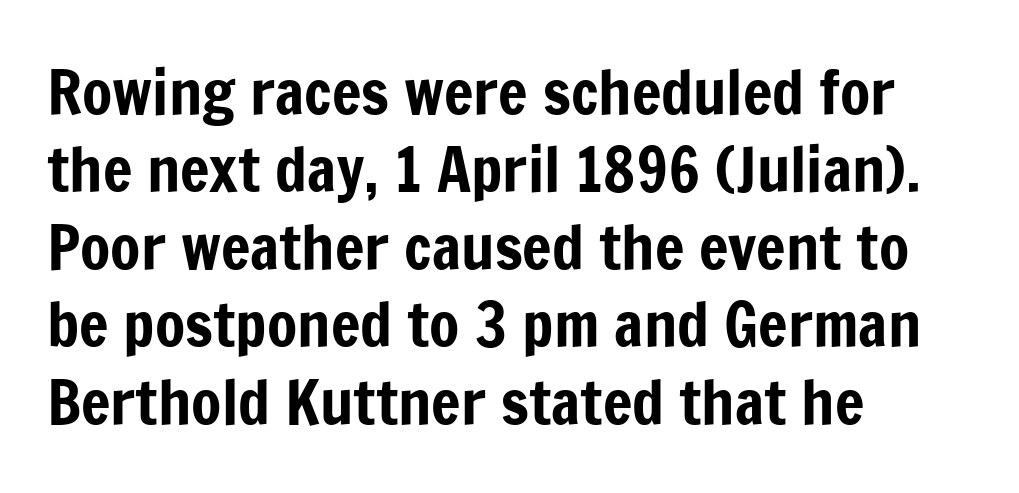
The image shows 62 px condensed sans-serif type, upright; set left-aligned, normal line spacing (1.25x), normal letter spacing, not underlined; low stroke contrast and a medium x-height.
